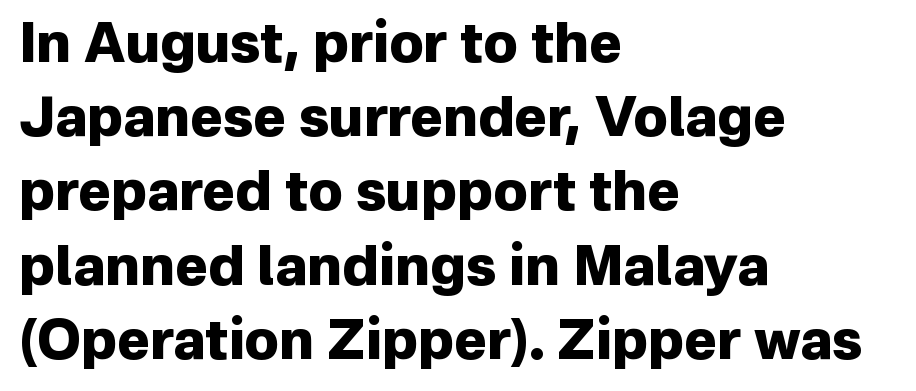
A typesetter would call this zero additional tracking. The sample has been set heavy, in full bold. Spacing verdict: proportional, widths tailored to each character. The designer left line spacing at the default. Only glyphs here, with clear space below each row.
